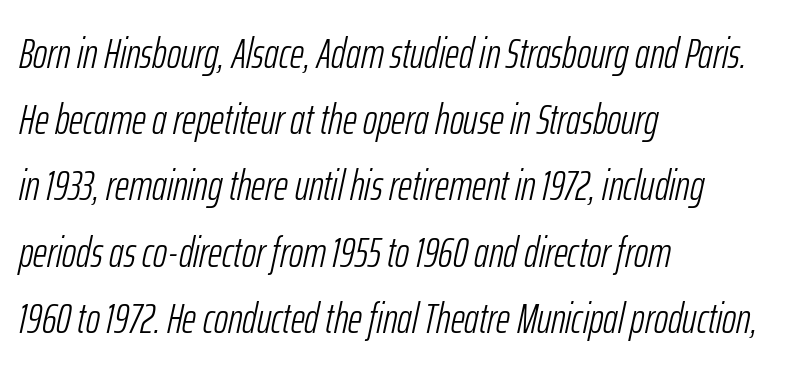
The image shows 43 px light, condensed type, italic (leaning right); set left-aligned, normal line spacing (1.54x), normal letter spacing, not underlined; low stroke contrast and a medium x-height.
